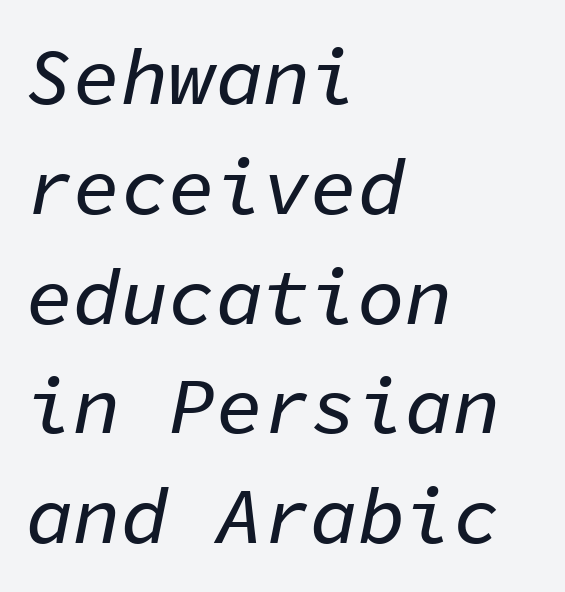
The image shows 79 px text type, italic (leaning right), monospaced; set left-aligned, normal line spacing (1.39x), normal letter spacing, not underlined; low stroke contrast and a medium x-height.
